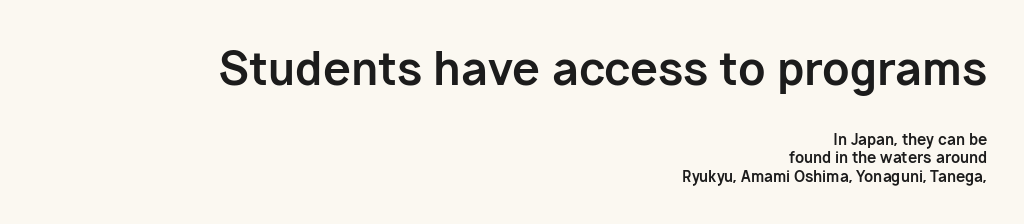
Q: Is the text bold? A: Yes.
Q: Is the text italic (slanted)? A: No, it is upright.
Q: Is the typeface a serif or a sans-serif typeface? A: Sans-serif.
Q: Is the text underlined? A: No.
Q: How is the paragraph aligned? A: Right-aligned.
Q: Is the spacing between letters normal or unusually wide? A: Normal.
Q: Which block of text is set in a larger size, the first (top) or the second (bottom)? A: The first (top) one.
Q: Width (condensed, normal, or wide)? A: Normal.
Q: Stroke contrast? A: Low.
Q: x-height? A: Medium.
Q: Monospaced? A: No.
